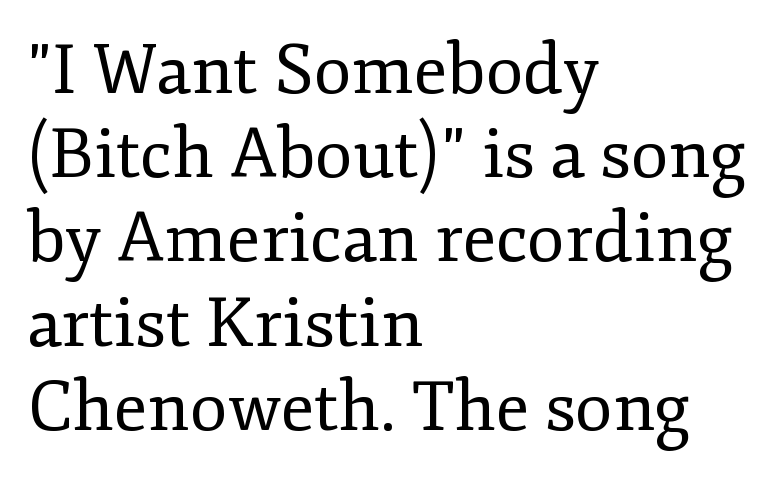
Short and long lines alike share a common starting point at left. The characters display serif detailing at their extremities. The rendering uses natural spacing where letterforms have individual widths. Words float on clear page, feet unadorned.
